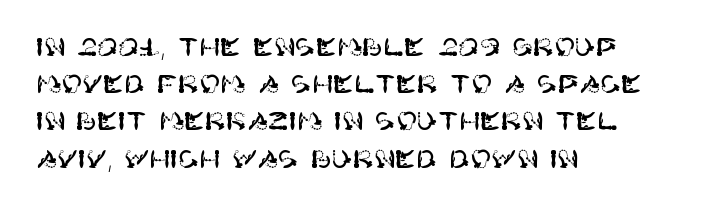
Q: Is the text italic (slanted)? A: No, it is upright.
Q: Is the text underlined? A: No.
Q: How is the paragraph aligned? A: Left-aligned.
Q: Is the spacing between letters normal or unusually wide? A: Normal.
Q: Is the spacing between lines tight, normal or loose? A: Normal.
